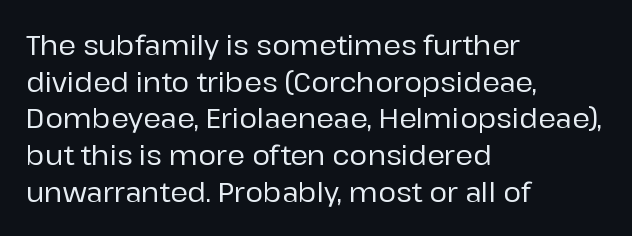
The image shows 27 px text type, upright; set left-aligned, normal line spacing (1.36x), normal letter spacing, not underlined.
